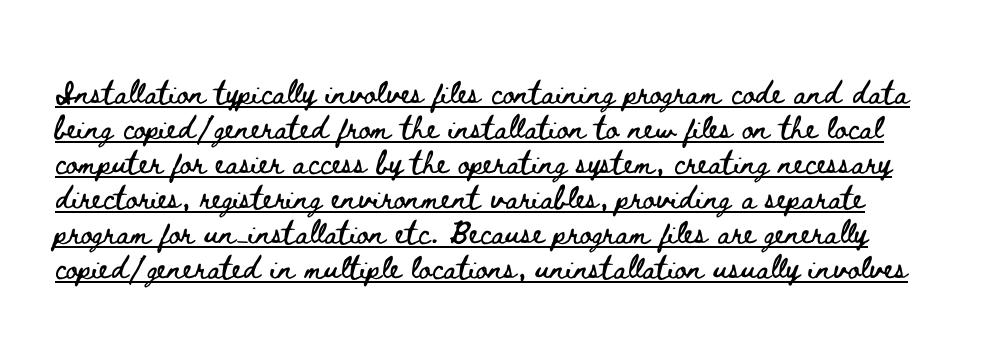
Q: Is the text italic (slanted)? A: Yes.
Q: Is the text underlined? A: Yes.
Q: Is the spacing between letters normal or unusually wide? A: Normal.
Q: Width (condensed, normal, or wide)? A: Wide.
Q: Stroke contrast? A: Low.
Q: x-height? A: Small.
Q: Monospaced? A: No.
